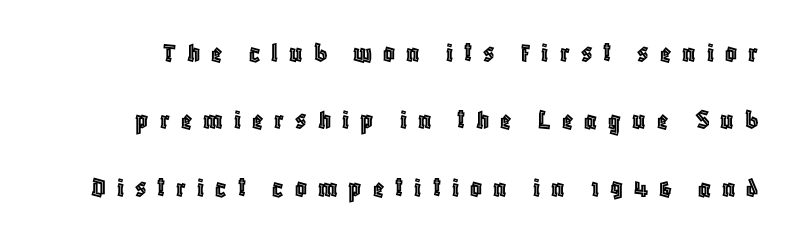
Q: Is the text italic (slanted)? A: No, it is upright.
Q: Is the text underlined? A: No.
Q: Is the spacing between letters normal or unusually wide? A: Unusually wide.
Q: Is the spacing between lines tight, normal or loose? A: Loose.
Q: Width (condensed, normal, or wide)? A: Condensed.
Q: x-height? A: Large.
Q: Monospaced? A: No.
